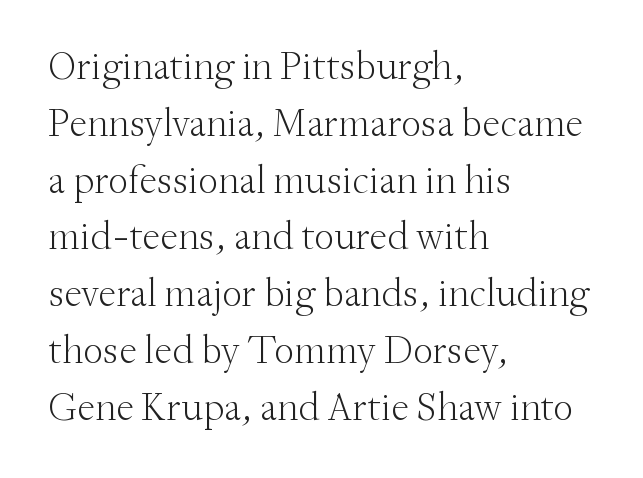
Each letter keeps its own natural width here, so spacing adapts to shape. The space directly below the letters is spotless. Characters follow at the spacing the type designer built in. In terms of letterform style, serifs are clearly present. Regular leading. Is the stroke heavy? The answer is a plain regular-or-lighter.
